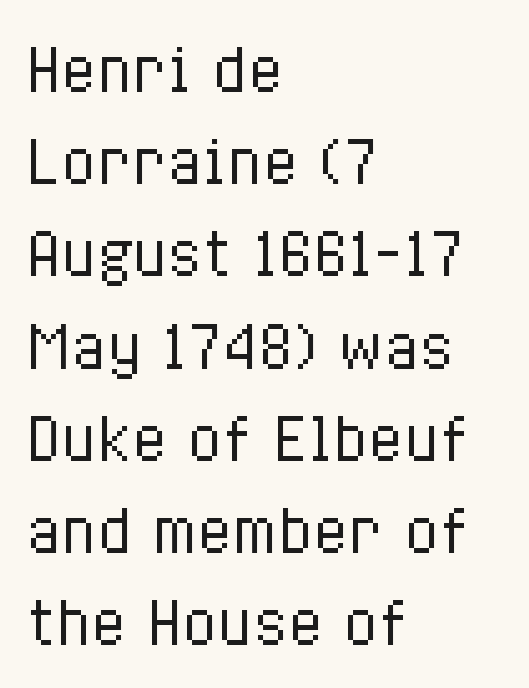
Q: Is the text bold? A: No.
Q: Is the text italic (slanted)? A: No, it is upright.
Q: Is the text underlined? A: No.
Q: How is the paragraph aligned? A: Left-aligned.
Q: Is the spacing between letters normal or unusually wide? A: Normal.
Q: Is the spacing between lines tight, normal or loose? A: Normal.
Q: Width (condensed, normal, or wide)? A: Condensed.
Q: Stroke contrast? A: Low.
Q: x-height? A: Medium.
Q: Monospaced? A: No.
